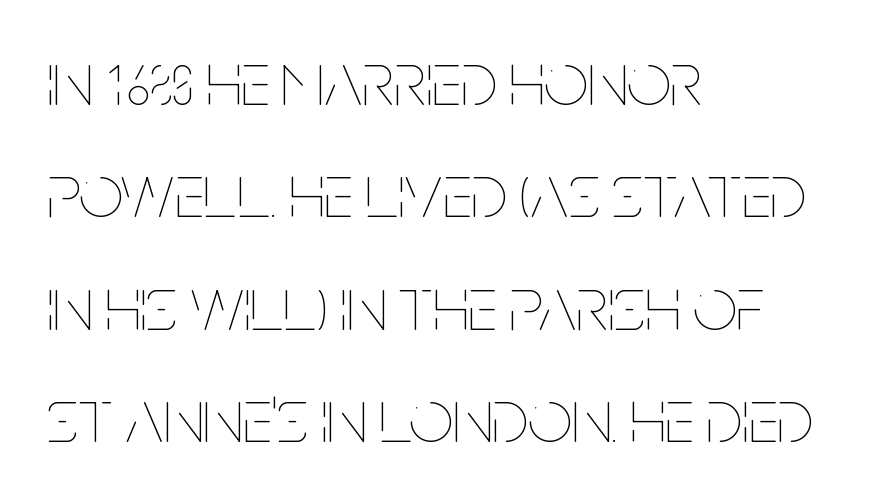
{"italic": "no", "bold": "no", "weight": "thin", "width": "condensed", "stroke_contrast": "low", "x_height": "large", "monospaced": "no", "underline": "no", "align": "left", "line_spacing": "normal", "line_spacing_ratio": 1.46, "letter_spacing": "normal", "letter_spacing_em": 0.0, "glyph_px": 77}
